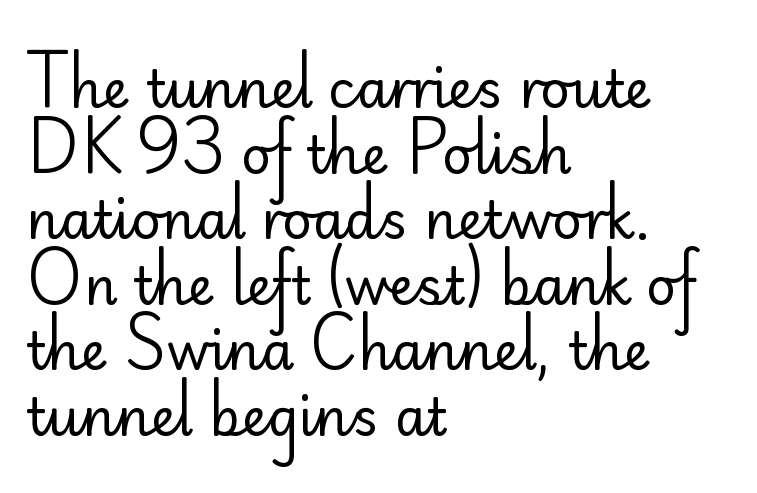
Q: Is the text bold? A: No.
Q: Is the text italic (slanted)? A: No, it is upright.
Q: Is the typeface a serif or a sans-serif typeface? A: Sans-serif.
Q: Is the text underlined? A: No.
Q: How is the paragraph aligned? A: Left-aligned.
Q: Is the spacing between letters normal or unusually wide? A: Normal.
Q: Is the spacing between lines tight, normal or loose? A: Normal.
Q: Width (condensed, normal, or wide)? A: Normal.
Q: Stroke contrast? A: Low.
Q: x-height? A: Small.
Q: Monospaced? A: No.
